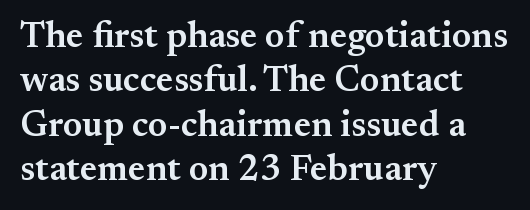
Q: Is the text bold? A: Semi-bold.
Q: Is the text italic (slanted)? A: No, it is upright.
Q: Is the typeface a serif or a sans-serif typeface? A: Serif.
Q: Is the text underlined? A: No.
Q: How is the paragraph aligned? A: Left-aligned.
Q: Is the spacing between letters normal or unusually wide? A: Normal.
Q: Width (condensed, normal, or wide)? A: Normal.
Q: Stroke contrast? A: Medium.
Q: x-height? A: Small.
Q: Monospaced? A: No.
